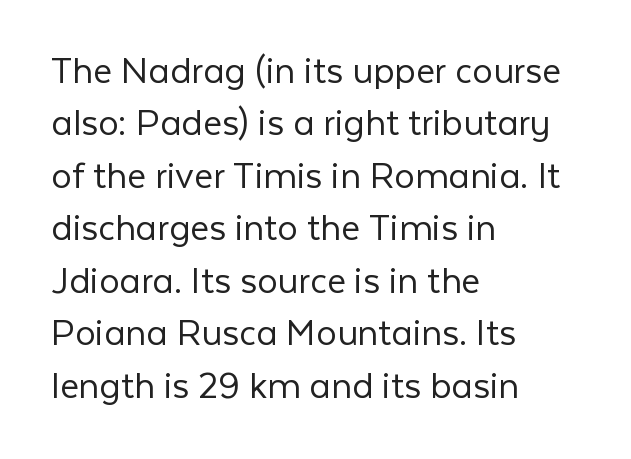
Q: Is the text bold? A: No.
Q: Is the text italic (slanted)? A: No, it is upright.
Q: Is the typeface a serif or a sans-serif typeface? A: Sans-serif.
Q: Is the text underlined? A: No.
Q: How is the paragraph aligned? A: Left-aligned.
Q: Is the spacing between letters normal or unusually wide? A: Normal.
Q: Is the spacing between lines tight, normal or loose? A: Normal.
Q: Width (condensed, normal, or wide)? A: Normal.
Q: Stroke contrast? A: Low.
Q: x-height? A: Medium.
Q: Monospaced? A: No.
